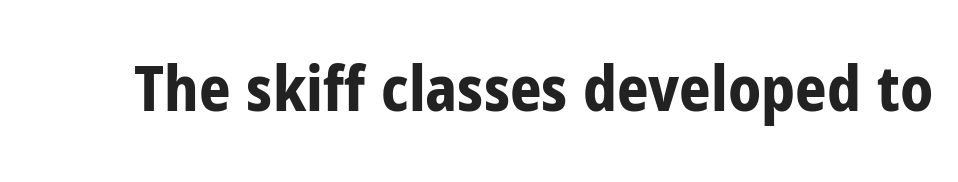
There is no visible air inserted between adjacent glyphs. The rendering shows plain stroke endings on the letterforms — a sans-serif design. Italic? Not at all — the glyphs are vertical. Typographic density is high because the face is bold. These lines are rendered in a variable-pitch font.
